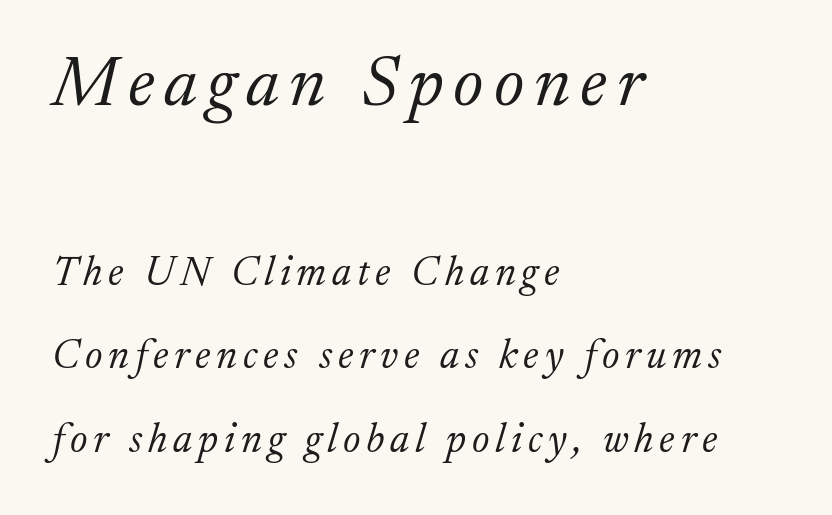
Size contrast runs from large at the top to small at the bottom. The lines are quadded left. Stroke terminals: seriffed. The rendering uses natural spacing where letterforms have individual widths.
